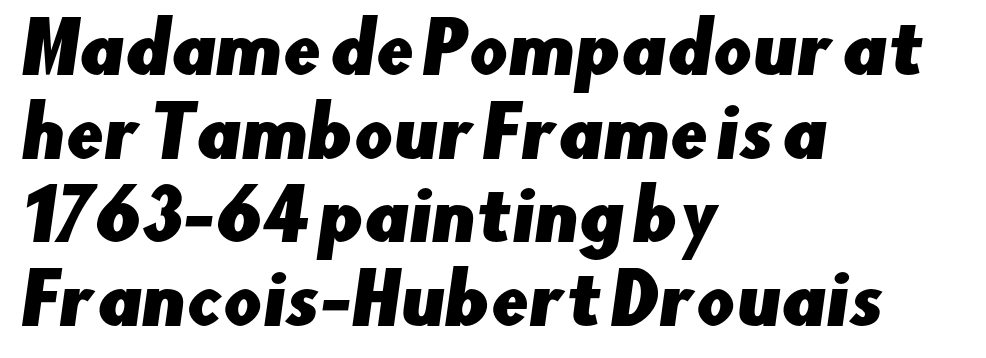
Varying glyph widths throughout — classic text-font behaviour. These lines are composed in type without serifs. The text block is weighted toward the left margin, trailing off unevenly rightward. Bare-footed words on every line. The line texture is even and compact thanks to regular tracking.
